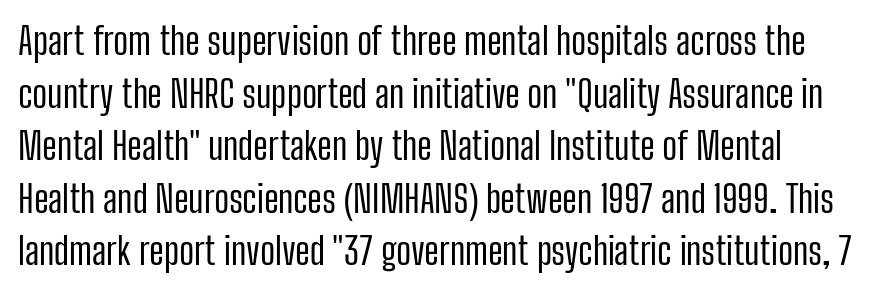
{"serif": "no", "italic": "no", "bold": "no", "weight": "regular", "width": "condensed", "stroke_contrast": "low", "x_height": "medium", "monospaced": "no", "underline": "no", "line_spacing": "normal", "line_spacing_ratio": 1.42, "letter_spacing": "normal", "letter_spacing_em": 0.0, "glyph_px": 37}
